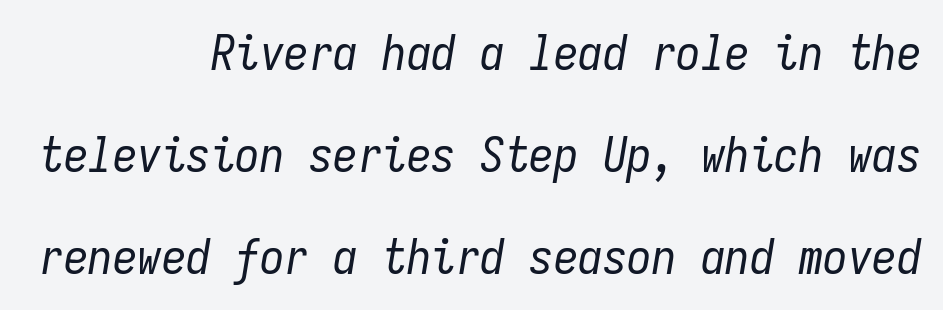
Q: Is the text bold? A: No.
Q: Is the text italic (slanted)? A: Yes, it leans right by about 9 degrees.
Q: Is the text underlined? A: No.
Q: How is the paragraph aligned? A: Right-aligned.
Q: Is the spacing between letters normal or unusually wide? A: Normal.
Q: Is the spacing between lines tight, normal or loose? A: Loose.
Q: Width (condensed, normal, or wide)? A: Condensed.
Q: Stroke contrast? A: Low.
Q: x-height? A: Medium.
Q: Monospaced? A: Yes.
